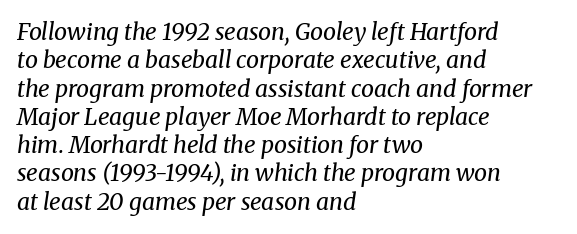
{"italic": "yes", "lean": "right", "slant_degrees": 8, "bold": "no", "underline": "no", "align": "left", "line_spacing_ratio": 1.23, "letter_spacing": "normal", "letter_spacing_em": 0.0, "glyph_px": 23}
